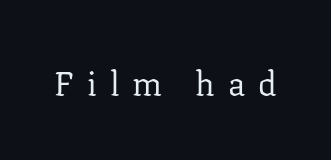
{"serif": "yes", "italic": "no", "bold": "no", "weight": "regular", "width": "normal", "stroke_contrast": "low", "x_height": "medium", "monospaced": "no", "underline": "no", "letter_spacing": "wide", "letter_spacing_em": 0.39, "glyph_px": 33}
